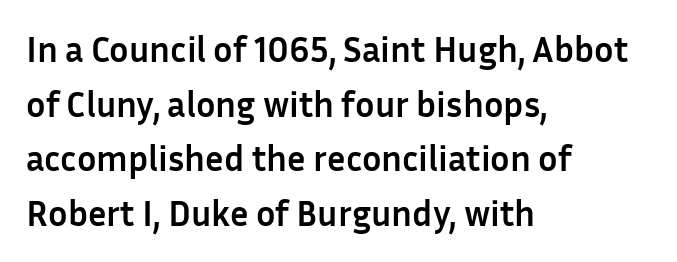
Q: Is the text bold? A: Yes.
Q: Is the text italic (slanted)? A: No, it is upright.
Q: Is the typeface a serif or a sans-serif typeface? A: Sans-serif.
Q: Is the text underlined? A: No.
Q: How is the paragraph aligned? A: Left-aligned.
Q: Is the spacing between letters normal or unusually wide? A: Normal.
Q: Is the spacing between lines tight, normal or loose? A: Normal.
Q: Width (condensed, normal, or wide)? A: Normal.
Q: Stroke contrast? A: Low.
Q: x-height? A: Medium.
Q: Monospaced? A: No.
